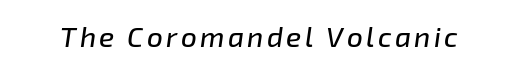
The image shows 28 px text type, italic (leaning right); set not underlined; low stroke contrast and a medium x-height.
